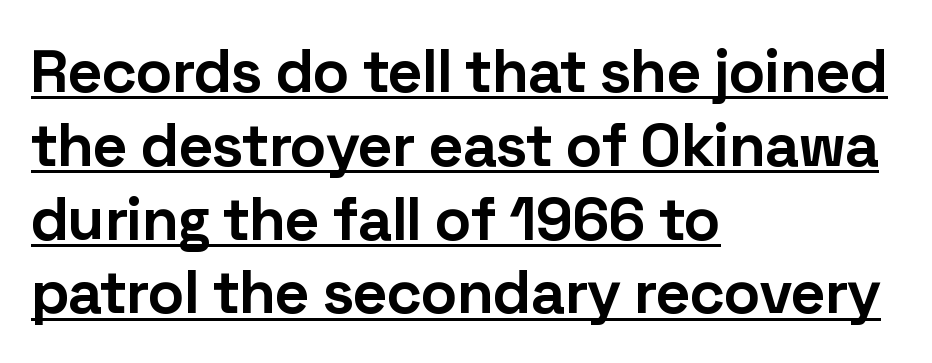
No extra tracking has been applied to these lines. Notice how the stems are strictly vertical — no italics here. Casual observation: everything's shoved over to the left. Underline: present. The rendering uses natural spacing where letterforms have individual widths. Unlike a traditional serif, this face leaves its strokes unadorned.
